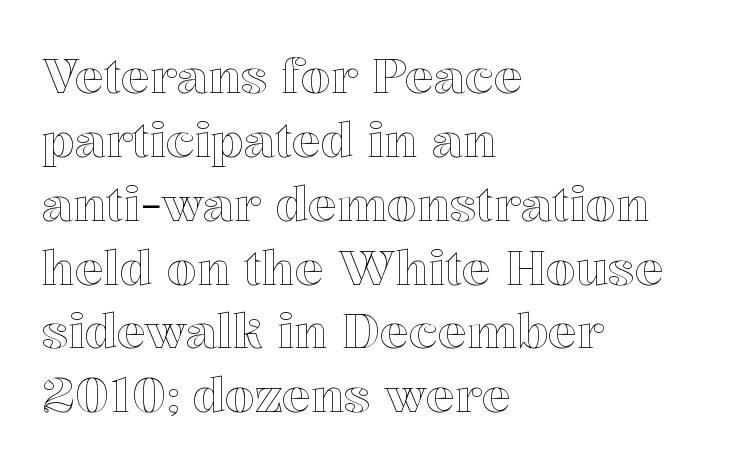
The image shows 48 px text type, upright; set left-aligned, normal line spacing (1.33x), normal letter spacing, not underlined; a medium x-height.
